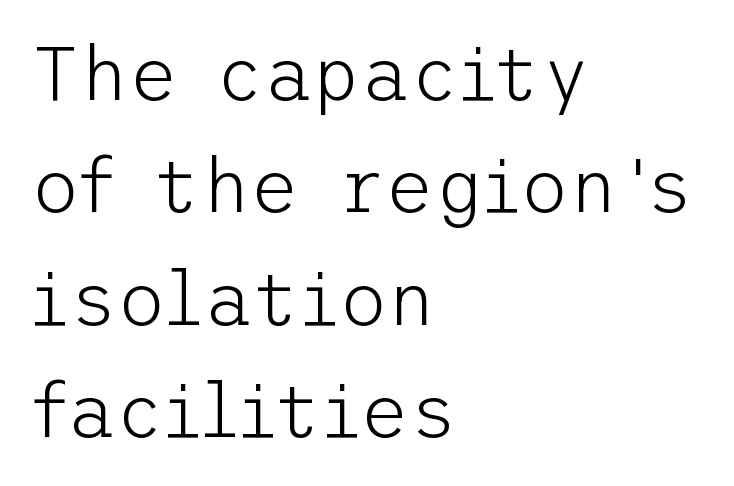
{"serif": "no", "italic": "no", "bold": "no", "weight": "light", "width": "normal", "stroke_contrast": "low", "x_height": "medium", "underline": "no", "align": "left", "line_spacing": "normal", "line_spacing_ratio": 1.5, "letter_spacing": "normal", "letter_spacing_em": 0.0, "glyph_px": 75}
